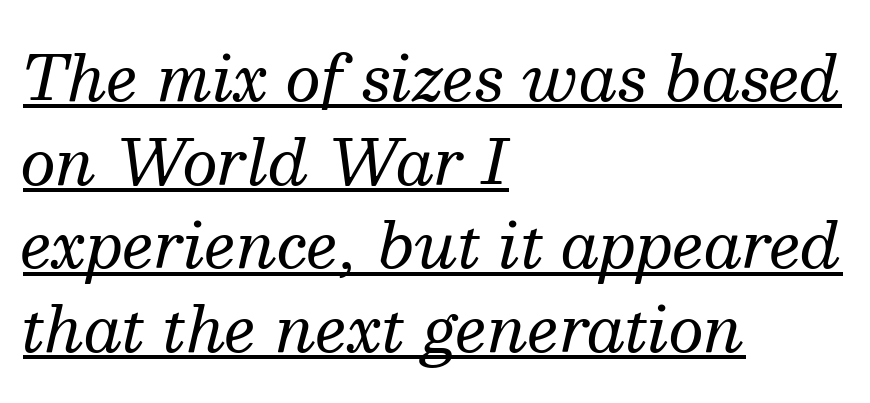
Q: Is the text bold? A: No.
Q: Is the text italic (slanted)? A: Yes, it leans right by about 13 degrees.
Q: Is the typeface a serif or a sans-serif typeface? A: Serif.
Q: Is the text underlined? A: Yes.
Q: How is the paragraph aligned? A: Left-aligned.
Q: Is the spacing between letters normal or unusually wide? A: Normal.
Q: Is the spacing between lines tight, normal or loose? A: Normal.
Q: Width (condensed, normal, or wide)? A: Normal.
Q: Stroke contrast? A: Medium.
Q: x-height? A: Medium.
Q: Monospaced? A: No.
